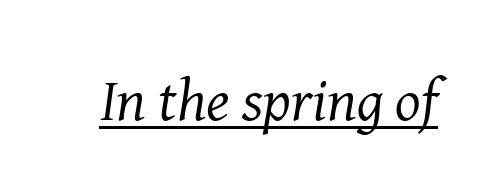
{"serif": "yes", "italic": "yes", "lean": "right", "slant_degrees": 8, "bold": "no", "weight": "regular", "width": "normal", "stroke_contrast": "medium", "x_height": "medium", "monospaced": "no", "underline": "yes", "letter_spacing": "normal", "letter_spacing_em": 0.0, "glyph_px": 60}
